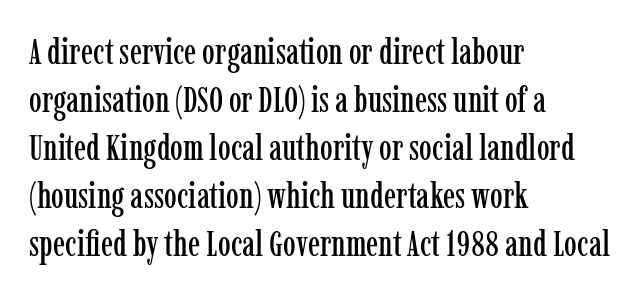
{"serif": "yes", "italic": "no", "width": "condensed", "stroke_contrast": "low", "x_height": "medium", "monospaced": "no", "underline": "no", "align": "left", "line_spacing": "normal", "line_spacing_ratio": 1.33, "letter_spacing": "normal", "letter_spacing_em": 0.0, "glyph_px": 36}
